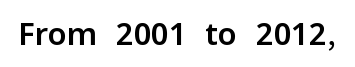
Italic? Not at all — the glyphs are vertical. Descender tails drop into unmarked territory. The glyphs in this specimen are sans serif. Spacing between characters is what you'd get straight out of the box.
